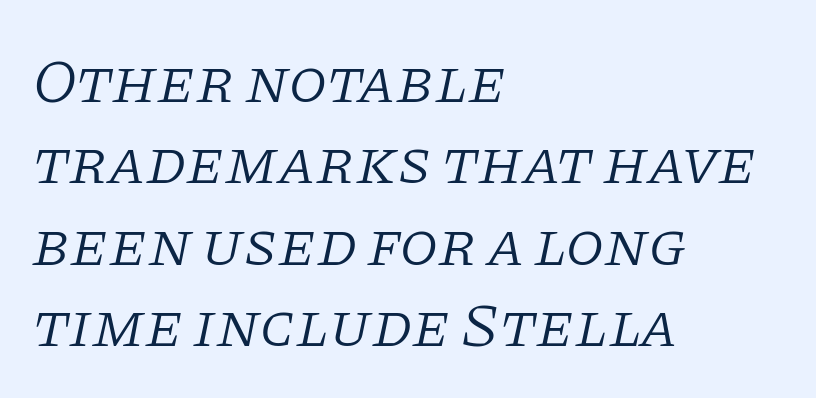
Q: Is the text bold? A: No.
Q: Is the text italic (slanted)? A: Yes, it leans right by about 11 degrees.
Q: Is the typeface a serif or a sans-serif typeface? A: Serif.
Q: Is the text underlined? A: No.
Q: How is the paragraph aligned? A: Left-aligned.
Q: Is the spacing between letters normal or unusually wide? A: Normal.
Q: Is the spacing between lines tight, normal or loose? A: Normal.
Q: Width (condensed, normal, or wide)? A: Normal.
Q: Stroke contrast? A: Low.
Q: x-height? A: Large.
Q: Monospaced? A: No.
